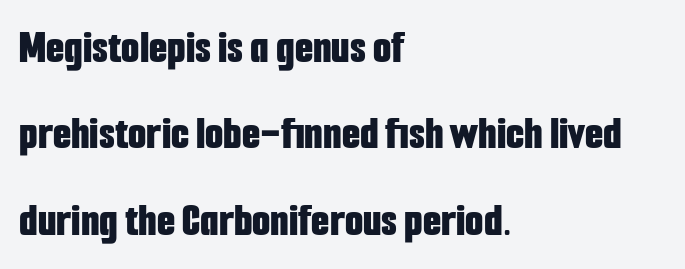
The image shows 47 px bold, condensed sans-serif type, upright; set left-aligned, line spacing 1.84x, normal letter spacing, not underlined; low stroke contrast and a medium x-height.
